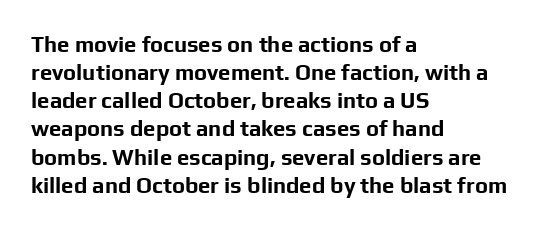
Q: Is the text bold? A: Yes.
Q: Is the text italic (slanted)? A: No, it is upright.
Q: Is the text underlined? A: No.
Q: How is the paragraph aligned? A: Left-aligned.
Q: Is the spacing between letters normal or unusually wide? A: Normal.
Q: Is the spacing between lines tight, normal or loose? A: Normal.
